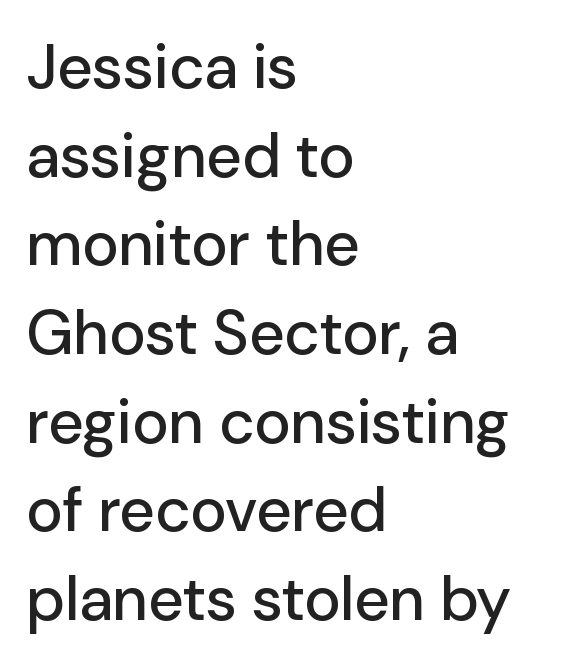
The image shows 62 px sans-serif type, upright; set left-aligned, normal line spacing (1.43x), normal letter spacing, not underlined; low stroke contrast and a medium x-height.
